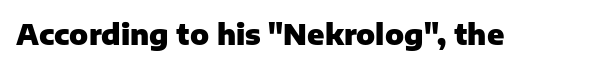
Is the type bold? Yes — the strokes are clearly thick and heavy. In terms of letterspacing, this is plain default setting. The space directly below the letters is spotless. Check where the strokes stop: nothing finishes them off — pure sans. Each letter keeps its own natural width here, so spacing adapts to shape.
